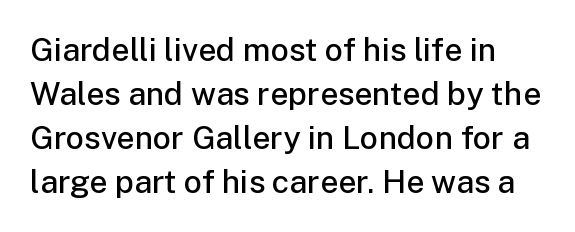
Does the leading feel generous? No, just average. The passage shown is typed in a proportional face where columns would drift. Standard letterfit; no display-style spreading of the glyphs. The glyphs are unaccompanied by any horizontal stroke below them.
